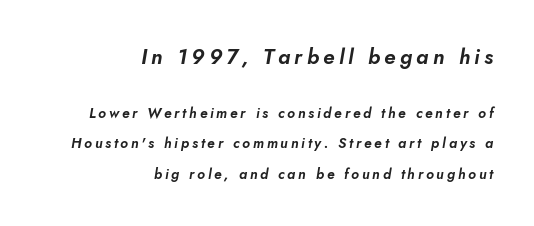
{"italic": "yes", "lean": "right", "slant_degrees": 10, "underline": "no", "align": "right", "line_spacing": "loose", "line_spacing_ratio": 2.16, "letter_spacing": "wide", "letter_spacing_em": 0.2, "larger_block": "first", "size_ratio": 1.5, "glyph_px": 21}
